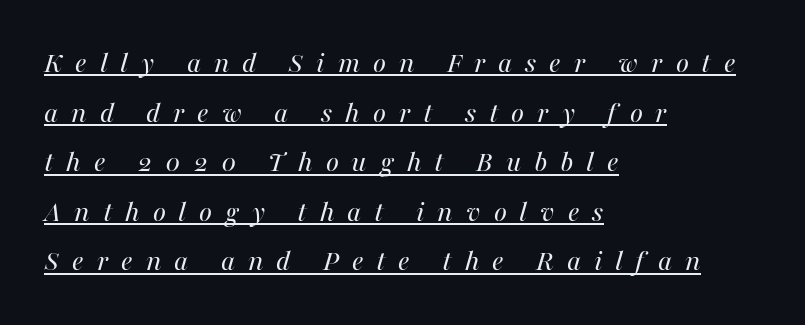
Q: Is the text bold? A: No.
Q: Is the text italic (slanted)? A: Yes, it leans right by about 16 degrees.
Q: Is the text underlined? A: Yes.
Q: How is the paragraph aligned? A: Left-aligned.
Q: Is the spacing between letters normal or unusually wide? A: Unusually wide.
Q: Is the spacing between lines tight, normal or loose? A: Normal.
Q: Width (condensed, normal, or wide)? A: Normal.
Q: Stroke contrast? A: Medium.
Q: x-height? A: Medium.
Q: Monospaced? A: No.
